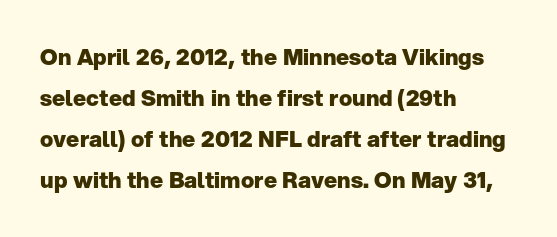
Here the glyphs are tracked normally, forming tight word shapes. Its strokes are broad and dark, the hallmark of bold type. Ordinary non-slanted type is in use. Has an underline been added? It has not.
